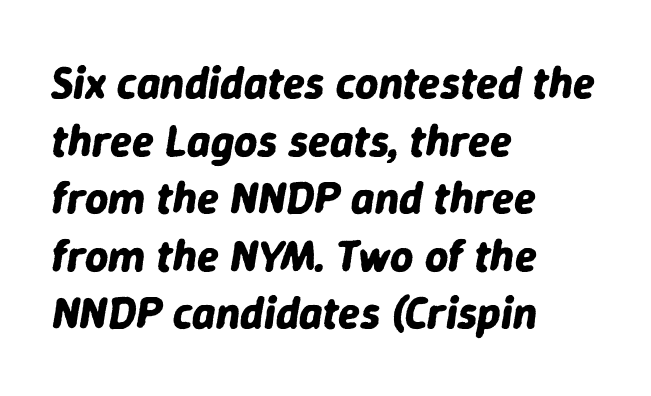
This sample keeps an unexceptional amount of space between lines. Note the varied advance widths — an 'i' is clearly narrower than an 'm'. The face used here has a pronounced slope to its letters. The paragraph has a hard left edge and a soft right edge. Tracking value appears to be zero — textbook default spacing. Caption: bold face, heavy strokes.
